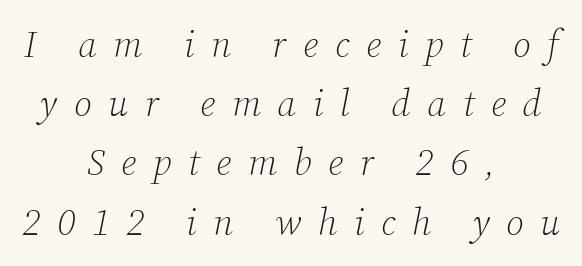
{"serif": "yes", "italic": "yes", "lean": "right", "slant_degrees": 12, "bold": "no", "weight": "light", "width": "normal", "stroke_contrast": "low", "x_height": "medium", "monospaced": "no", "underline": "no", "align": "center", "line_spacing": "normal", "line_spacing_ratio": 1.6, "letter_spacing": "wide", "letter_spacing_em": 0.45, "glyph_px": 37}
